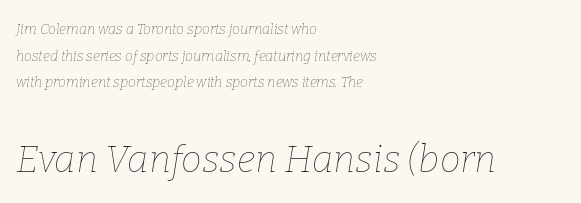
Q: Is the text bold? A: No.
Q: Is the text italic (slanted)? A: Yes, it leans right by about 9 degrees.
Q: Is the text underlined? A: No.
Q: How is the paragraph aligned? A: Left-aligned.
Q: Is the spacing between letters normal or unusually wide? A: Normal.
Q: Is the spacing between lines tight, normal or loose? A: Loose.
Q: Which block of text is set in a larger size, the first (top) or the second (bottom)? A: The second (bottom) one.
Q: Width (condensed, normal, or wide)? A: Normal.
Q: Stroke contrast? A: Low.
Q: x-height? A: Medium.
Q: Monospaced? A: No.
